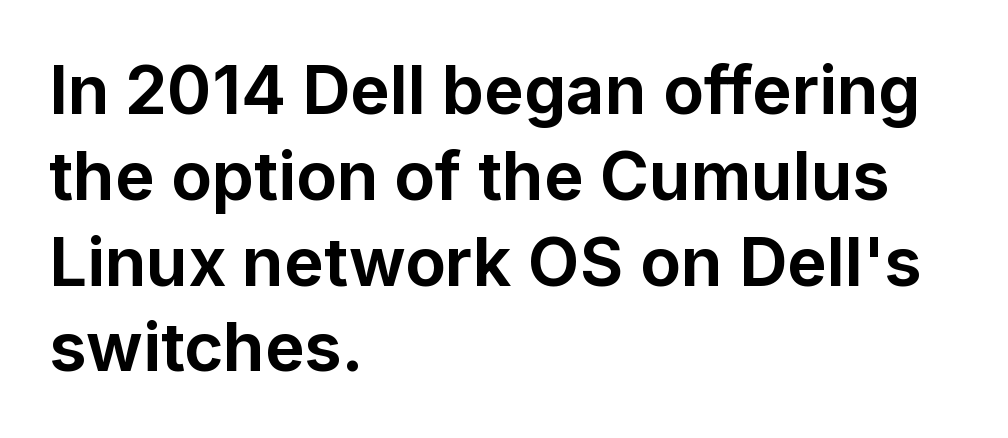
Every row of glyphs begins at an identical x-position on the left. Heavy-handed strokes throughout: this text is bold. Check where the strokes stop: nothing finishes them off — pure sans. Unlike italic type, these characters show no tilt at all.
